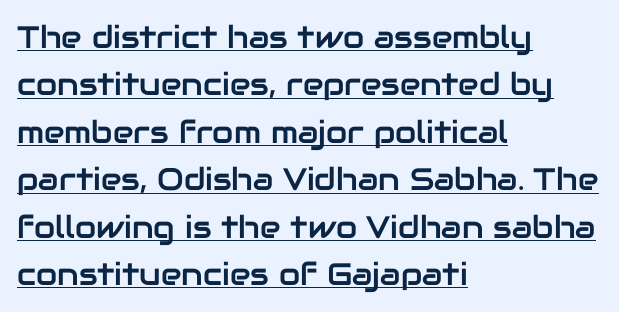
Q: Is the text italic (slanted)? A: No, it is upright.
Q: Is the typeface a serif or a sans-serif typeface? A: Sans-serif.
Q: Is the text underlined? A: Yes.
Q: How is the paragraph aligned? A: Left-aligned.
Q: Is the spacing between letters normal or unusually wide? A: Normal.
Q: Is the spacing between lines tight, normal or loose? A: Normal.
Q: Width (condensed, normal, or wide)? A: Normal.
Q: Stroke contrast? A: Low.
Q: x-height? A: Medium.
Q: Monospaced? A: No.
